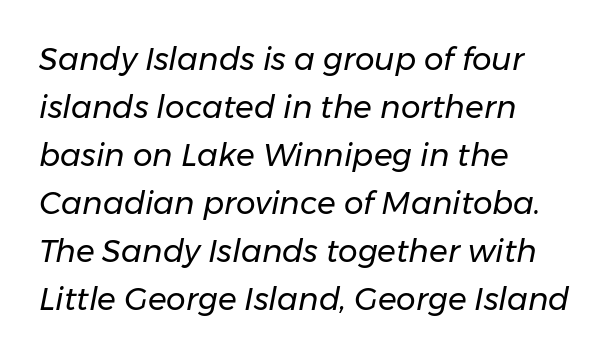
The image shows 31 px regular-weight type, italic (leaning right); set left-aligned, normal line spacing (1.55x), normal letter spacing, not underlined; low stroke contrast and a medium x-height.
